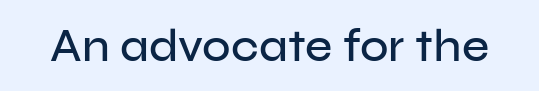
Each letter keeps its own natural width here, so spacing adapts to shape. A typesetter would label this face a sans. Bare-footed words on every line. The passage shown has conventional tracking throughout.
